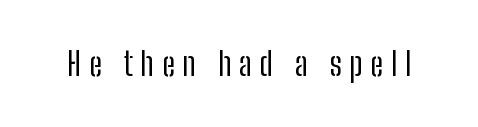
The image shows 33 px regular-weight, condensed sans-serif type, upright; set unusually wide letter spacing (+0.23 em), not underlined; low stroke contrast and a medium x-height.
